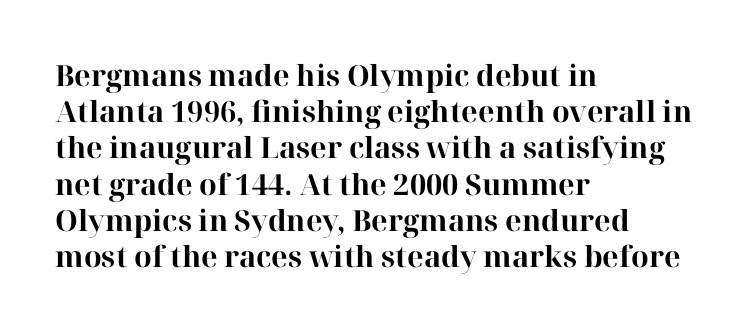
The image shows 29 px bold serif type, upright; set left-aligned, normal line spacing (1.25x), normal letter spacing, not underlined; high stroke contrast and a medium x-height.
